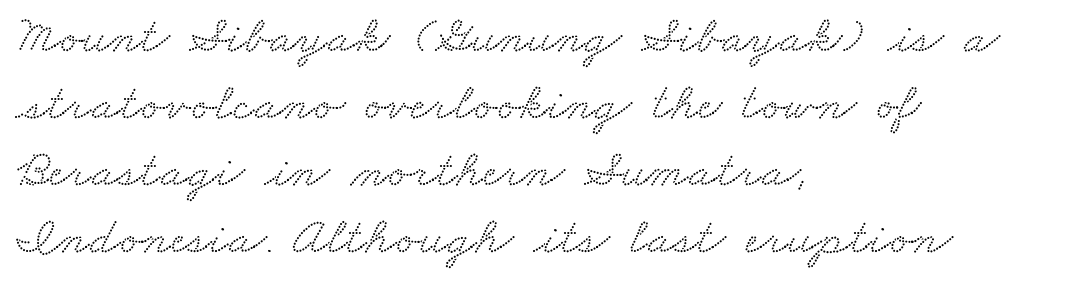
The image shows 52 px wide serif type; set left-aligned, normal line spacing (1.29x), normal letter spacing, not underlined; low stroke contrast and a small x-height.
